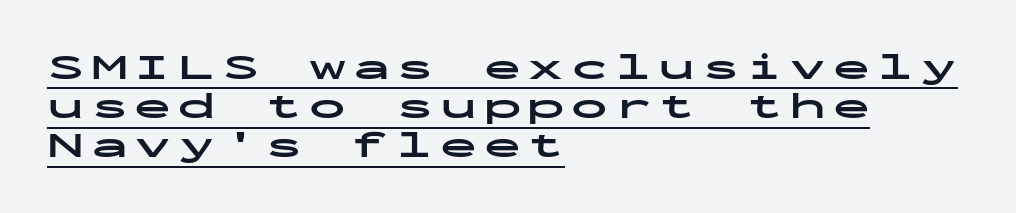
Regarding serifs, this sample does without them. You'd pick this weight for a headline — it's a proper bold. Fixed-width glyphs throughout — classic coding-font behaviour. This is the regular roman posture of the typeface. Check the space under the baseline: a stroke is drawn there.
